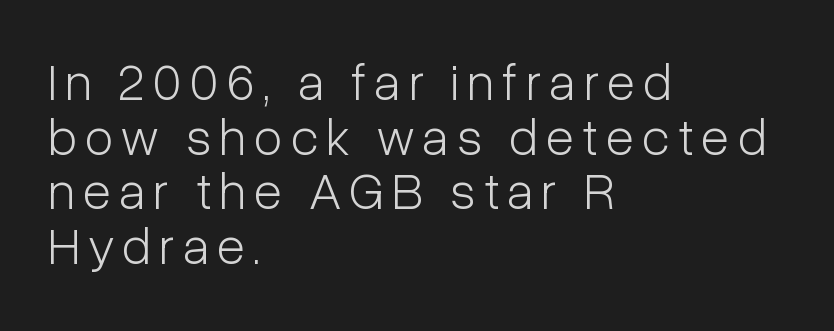
Ordinary non-slanted type is in use. The strip under each line holds only bare page. These lines are rendered in a variable-pitch font. This is not heavy type; no bold has been used. The characters display no serif detailing; their extremities are plain. A typesetter would call this leading minimal, almost set solid.
